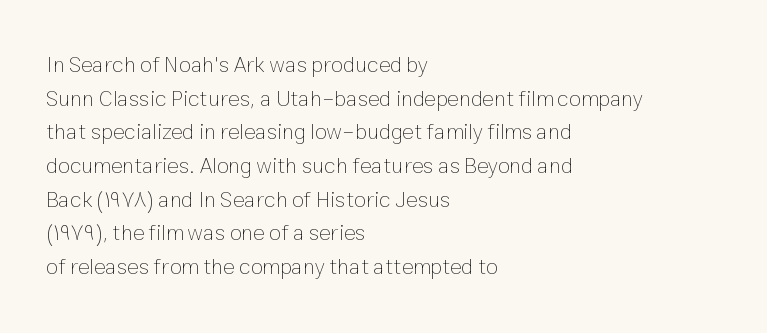
{"italic": "no", "bold": "no", "underline": "no", "align": "left", "line_spacing": "normal", "line_spacing_ratio": 1.53, "letter_spacing": "normal", "letter_spacing_em": 0.0, "glyph_px": 22}
